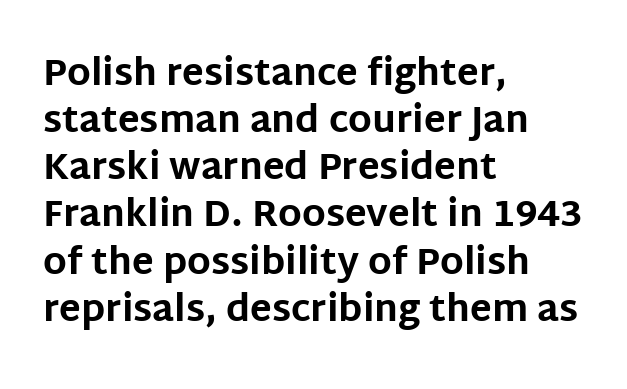
The paragraph has a hard left edge and a soft right edge. Quick note: underline off. How would I describe the line gaps? Plain and ordinary. Do the letters lean? They stand straight. Caption: standard tracking, unaltered. The letters advance in unequal steps, a hallmark of proportional type.
